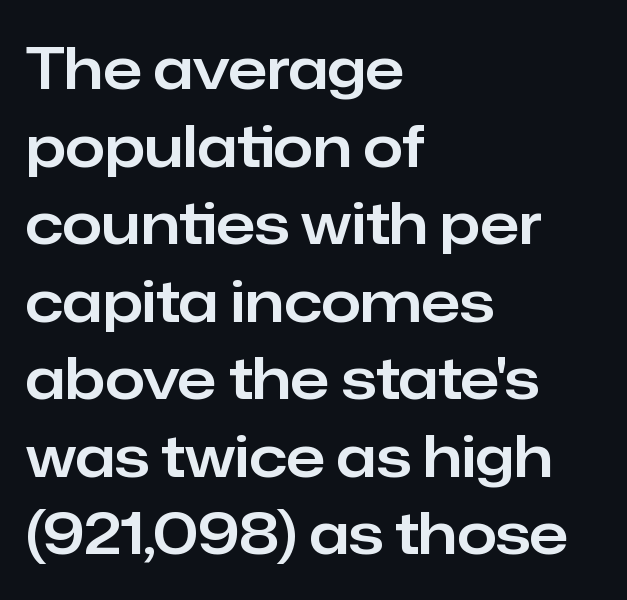
The image shows 57 px sans-serif type, upright; set left-aligned, normal line spacing (1.36x), normal letter spacing, not underlined; low stroke contrast and a medium x-height.
